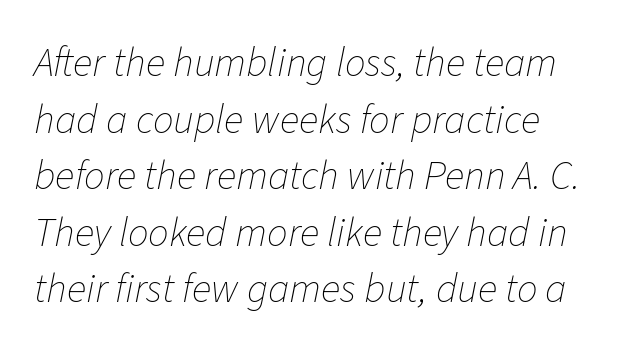
Q: Is the text bold? A: No.
Q: Is the text italic (slanted)? A: Yes, it leans right by about 11 degrees.
Q: Is the text underlined? A: No.
Q: Is the spacing between letters normal or unusually wide? A: Normal.
Q: Is the spacing between lines tight, normal or loose? A: Normal.
Q: Width (condensed, normal, or wide)? A: Normal.
Q: Stroke contrast? A: Low.
Q: x-height? A: Medium.
Q: Monospaced? A: No.
